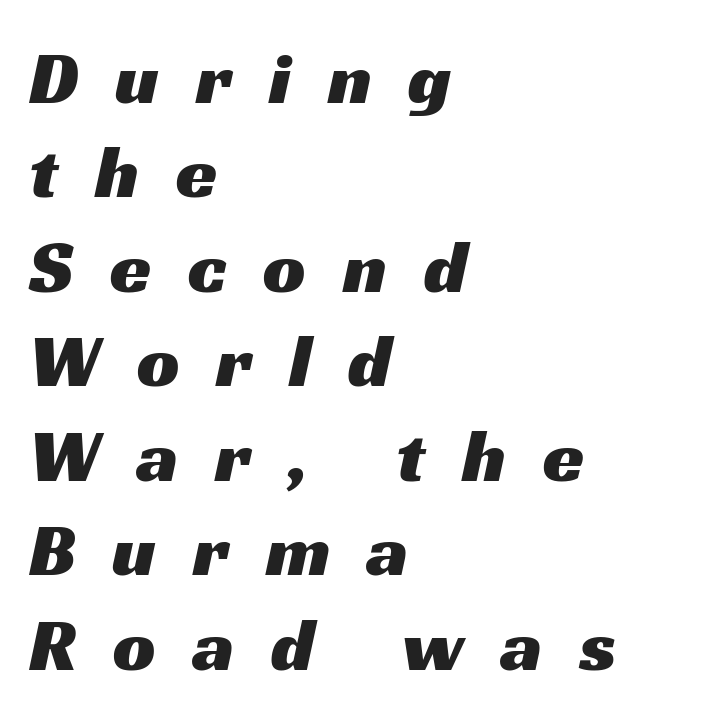
The image shows 75 px wide sans-serif type; set left-aligned, normal line spacing (1.26x), unusually wide letter spacing (+0.49 em), not underlined; medium stroke contrast and a medium x-height.
